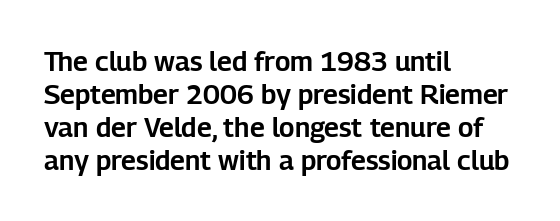
No extra tracking has been applied to these lines. Check the space under the baseline: it is left empty. The font's upright variant was chosen for this text. Casual observation: everything's shoved over to the left.
